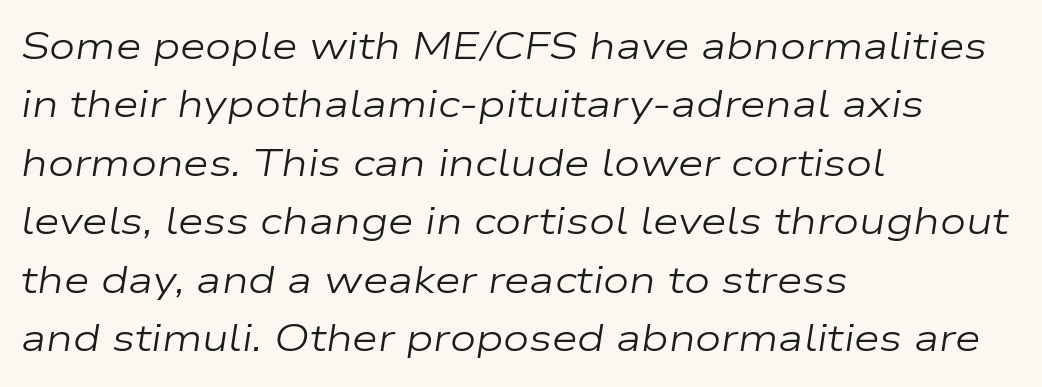
Q: Is the text bold? A: No.
Q: Is the text italic (slanted)? A: Yes, it leans right by about 9 degrees.
Q: Is the text underlined? A: No.
Q: How is the paragraph aligned? A: Left-aligned.
Q: Is the spacing between letters normal or unusually wide? A: Normal.
Q: Is the spacing between lines tight, normal or loose? A: Normal.
Q: Width (condensed, normal, or wide)? A: Wide.
Q: Stroke contrast? A: Low.
Q: x-height? A: Medium.
Q: Monospaced? A: No.
